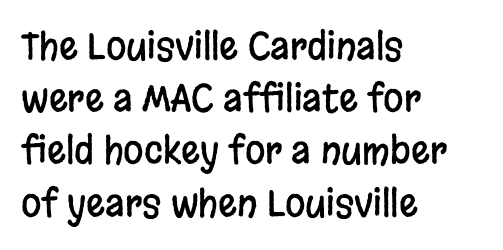
Which margin do the lines hug? The left one — the right edge is uneven. In terms of letterspacing, this is plain default setting. The type family on display is of the sans-serif kind. Proportional: the letters do not fall into vertical columns. The type sits square on the baseline with zero lean.
